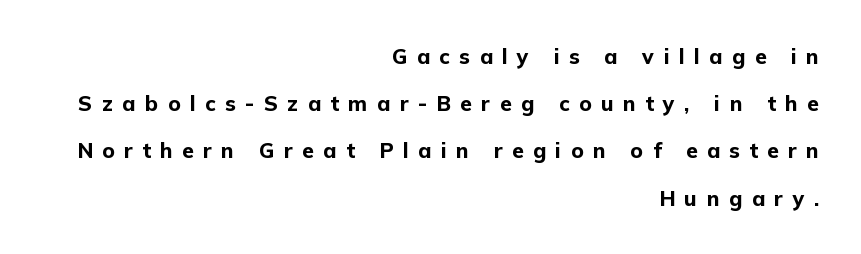
{"italic": "no", "bold": "yes", "underline": "no", "align": "right", "line_spacing": "loose", "line_spacing_ratio": 2.25, "letter_spacing": "wide", "letter_spacing_em": 0.45, "glyph_px": 21}
